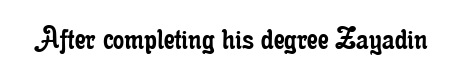
Tracking value appears to be zero — textbook default spacing. Notice how the stems are strictly vertical — no italics here. This rendering features lettering with no underline. Regarding serifs, this sample has them. Heaviness? Minimal to ordinary, like unemphasized prose. You could not count columns in this text — the font is proportionally spaced.
